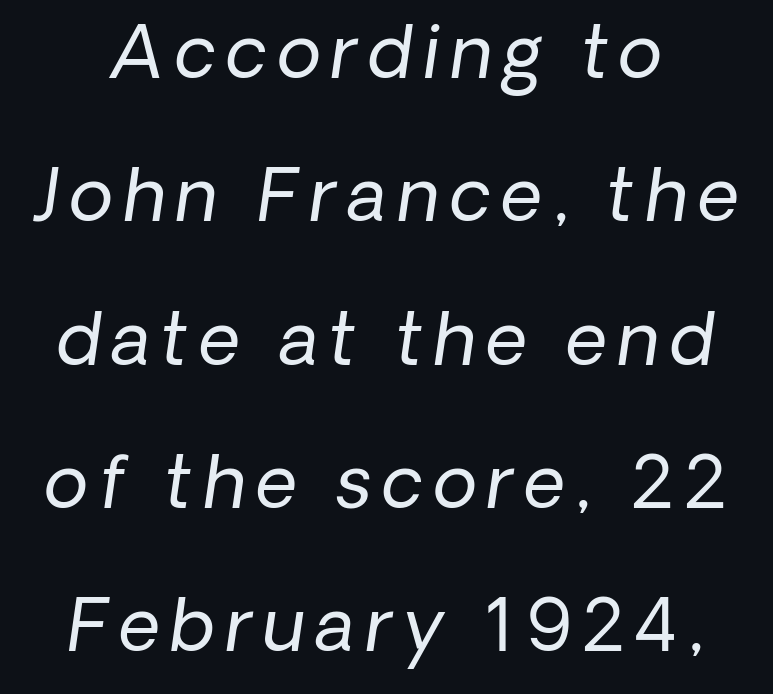
{"serif": "no", "bold": "no", "weight": "regular", "width": "normal", "stroke_contrast": "low", "x_height": "medium", "monospaced": "no", "underline": "no", "line_spacing": "loose", "line_spacing_ratio": 1.99, "glyph_px": 72}
